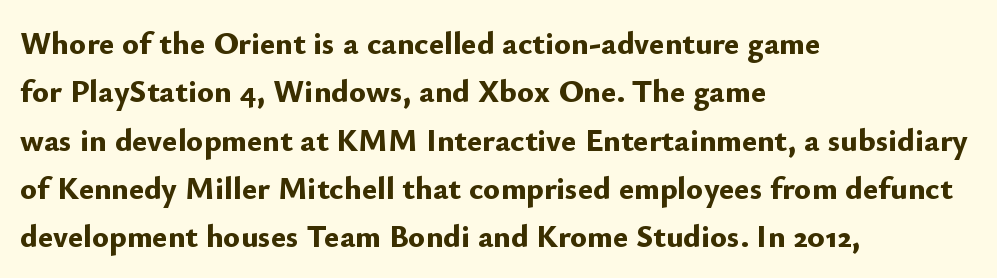
Q: Is the text bold? A: Yes.
Q: Is the text italic (slanted)? A: No, it is upright.
Q: Is the typeface a serif or a sans-serif typeface? A: Sans-serif.
Q: Is the text underlined? A: No.
Q: How is the paragraph aligned? A: Left-aligned.
Q: Is the spacing between letters normal or unusually wide? A: Normal.
Q: Is the spacing between lines tight, normal or loose? A: Normal.
Q: Width (condensed, normal, or wide)? A: Normal.
Q: Stroke contrast? A: Low.
Q: x-height? A: Small.
Q: Monospaced? A: No.
